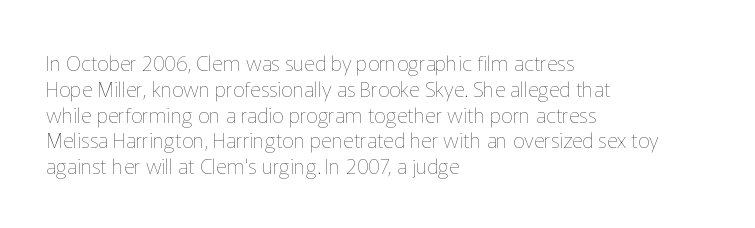
Visually the block forms a straight wall on the left and a jagged coastline on the right. This sample uses plain, unmodified letter spacing. The face looks like a standard text weight, possibly lighter. Check under the words: just untouched page. Does the lettering tilt? It doesn't — this is upright.
